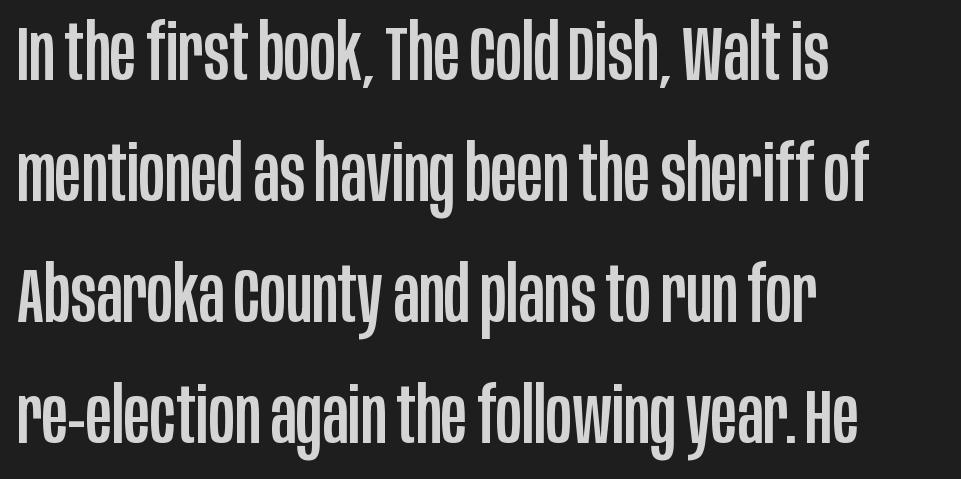
{"serif": "no", "italic": "no", "width": "condensed", "stroke_contrast": "low", "x_height": "large", "monospaced": "no", "underline": "no", "align": "left", "line_spacing": "normal", "line_spacing_ratio": 1.55, "letter_spacing": "normal", "letter_spacing_em": 0.0, "glyph_px": 78}
